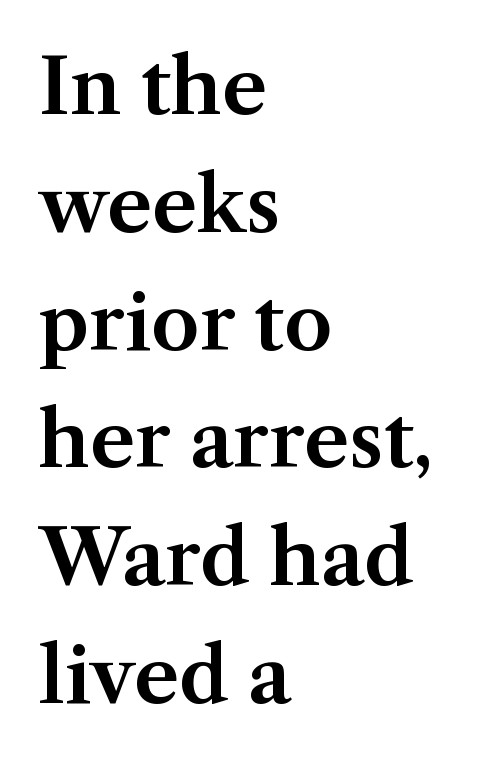
{"serif": "yes", "italic": "no", "width": "normal", "stroke_contrast": "medium", "x_height": "medium", "monospaced": "no", "underline": "no", "align": "left", "line_spacing": "normal", "line_spacing_ratio": 1.53, "letter_spacing": "normal", "letter_spacing_em": 0.0, "glyph_px": 77}
